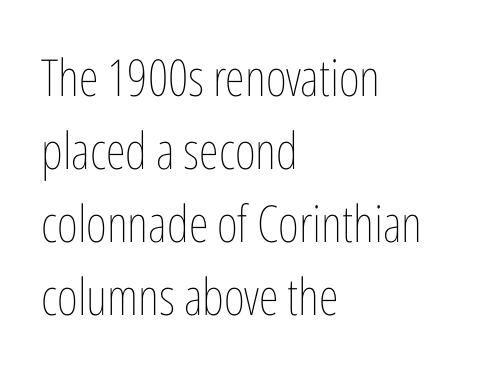
A clean baseline with only descenders dipping below it. The gaps between neighbouring characters are ordinary and unremarkable. The space between consecutive lines is moderate. The rendering anchors every line to the left-hand side. The weight tops out at a normal text grade.
